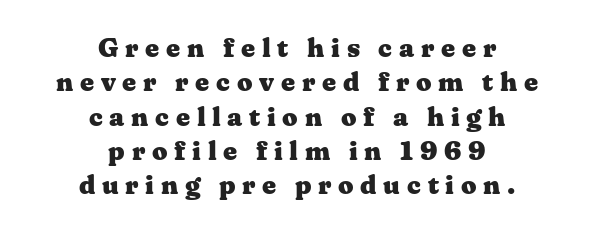
{"italic": "no", "bold": "yes", "underline": "no", "align": "center", "line_spacing": "normal", "line_spacing_ratio": 1.27, "letter_spacing": "wide", "letter_spacing_em": 0.25, "glyph_px": 27}
